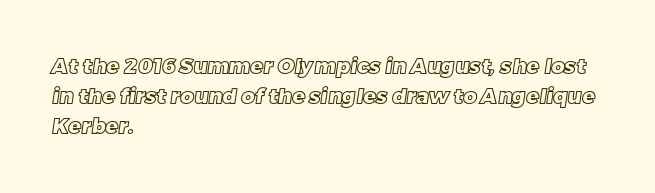
The image shows 21 px text type; set left-aligned, normal line spacing (1.43x), normal letter spacing, not underlined.
